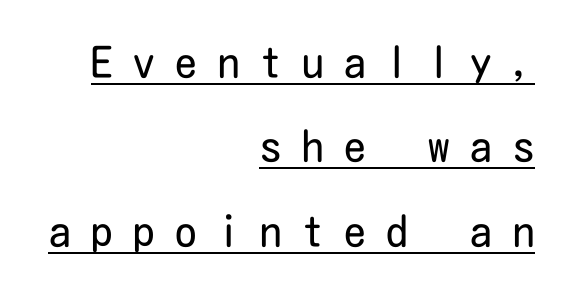
In terms of letterspacing, this is a distinctly airy, spread setting. These lines stand farther apart than default settings would place them. Has an underline been added? It has. Which margin do the lines hug? The right one — the left edge is uneven.
